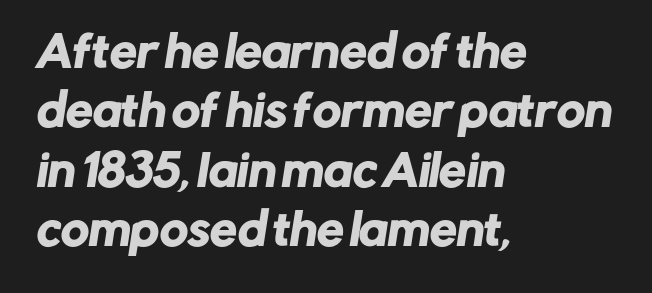
Q: Is the typeface a serif or a sans-serif typeface? A: Sans-serif.
Q: Is the text underlined? A: No.
Q: How is the paragraph aligned? A: Left-aligned.
Q: Is the spacing between letters normal or unusually wide? A: Normal.
Q: Is the spacing between lines tight, normal or loose? A: Normal.
Q: Width (condensed, normal, or wide)? A: Normal.
Q: Stroke contrast? A: Low.
Q: x-height? A: Medium.
Q: Monospaced? A: No.
